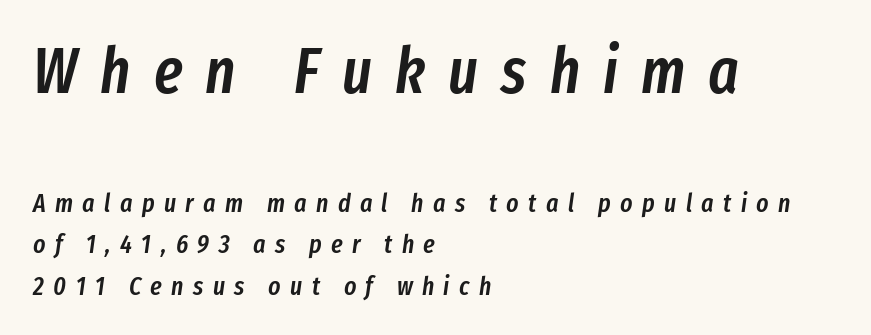
Size contrast runs from large at the top to small at the bottom. The compositor pushed each line to the left boundary. Summary of weight: moderately heavy, a semibold. Baseline-to-baseline distance is the conventional proportion of letter height.
